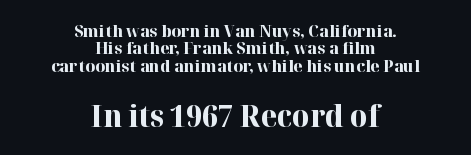
The image shows 30 px bold serif type, upright; set centered, tight line spacing (1.02x), normal letter spacing, not underlined; the second (bottom) block is 1.76x larger; high stroke contrast and a medium x-height.
